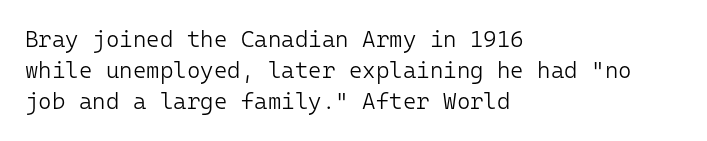
Posture: upright roman. The ragged edge is on the right, which tells us the setting is flush left. Reading down the column, the eye jumps a familiar distance to each next line. The specimen omits any rule beneath the text block's lines. The face looks like a standard text weight, possibly lighter.
